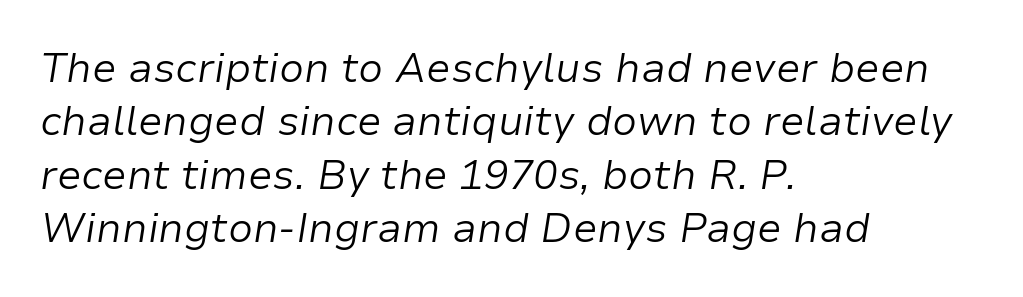
The image shows 41 px light type, italic (leaning right); set left-aligned, normal line spacing (1.3x), normal letter spacing, not underlined; low stroke contrast and a medium x-height.
